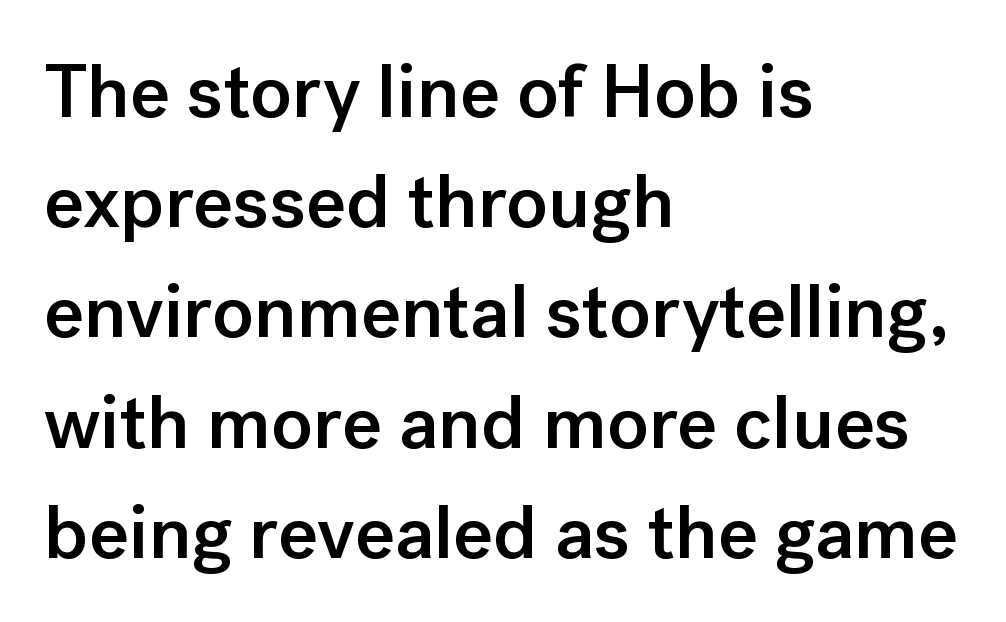
Q: Is the text bold? A: Semi-bold.
Q: Is the text italic (slanted)? A: No, it is upright.
Q: Is the typeface a serif or a sans-serif typeface? A: Sans-serif.
Q: Is the text underlined? A: No.
Q: How is the paragraph aligned? A: Left-aligned.
Q: Is the spacing between letters normal or unusually wide? A: Normal.
Q: Is the spacing between lines tight, normal or loose? A: Normal.
Q: Width (condensed, normal, or wide)? A: Normal.
Q: Stroke contrast? A: Low.
Q: x-height? A: Medium.
Q: Monospaced? A: No.
